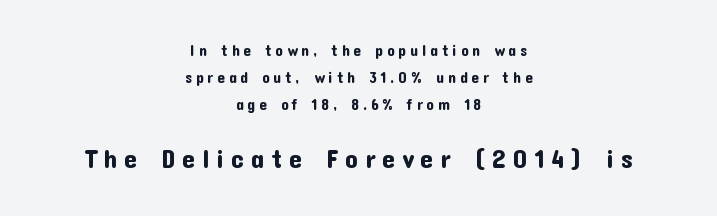
{"italic": "no", "underline": "no", "align": "center", "line_spacing_ratio": 1.79, "letter_spacing": "wide", "letter_spacing_em": 0.26, "larger_block": "second", "size_ratio": 1.73, "glyph_px": 26}
